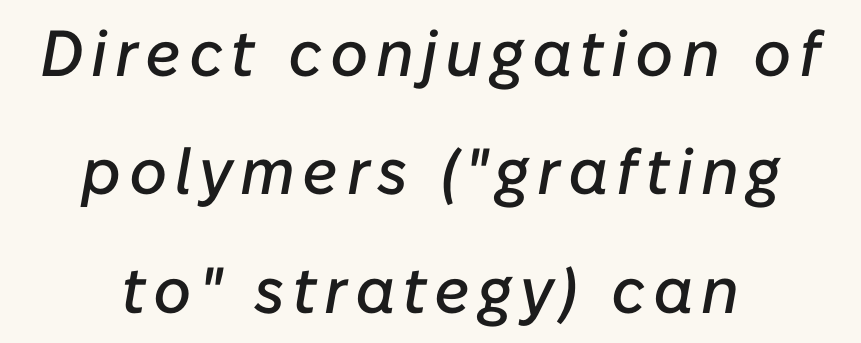
If you folded the block vertically in half, each line would mirror itself in length. There's an unmistakable incline to the writing here. The baseline area is clear. This sample has the flowing, uneven cadence of proportional lettering.
